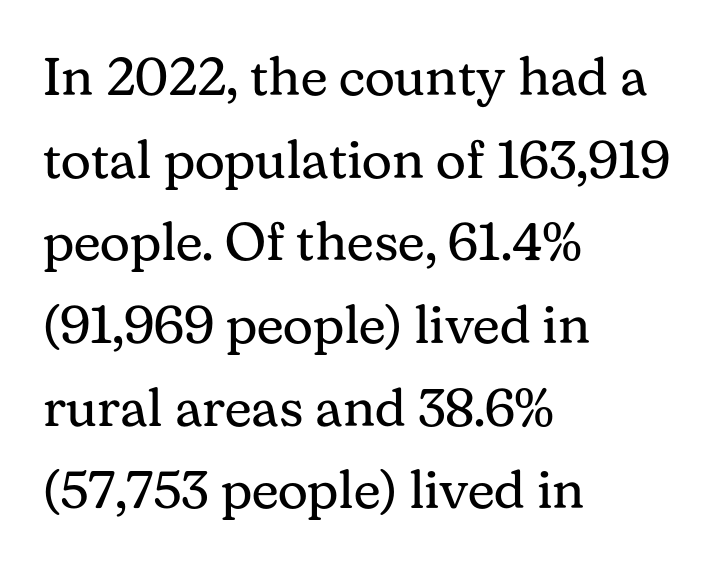
The space directly below the letters is spotless. The rendering uses natural spacing where letterforms have individual widths. The designer went with a serif here, giving each stem small feet. The strokes are not fattened; the text isn't bold. A student would call this left alignment; a typographer would say flush left, rag right.
